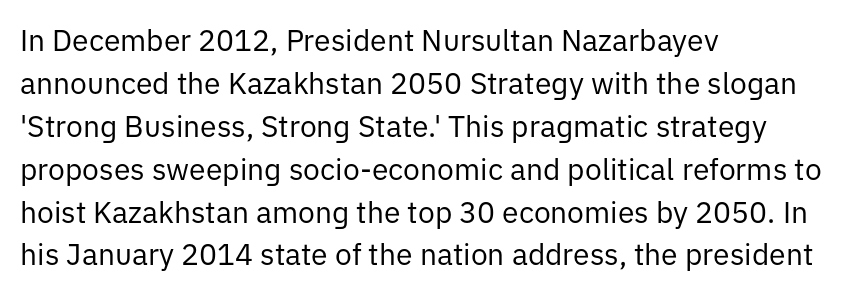
Classification — sans serif. Words appear dense and cohesive because spacing is normal. The cut favours lightness, reaching ordinary text weight at its darkest. Honestly, there is no underline to notice here at all. The space between consecutive lines is moderate.
